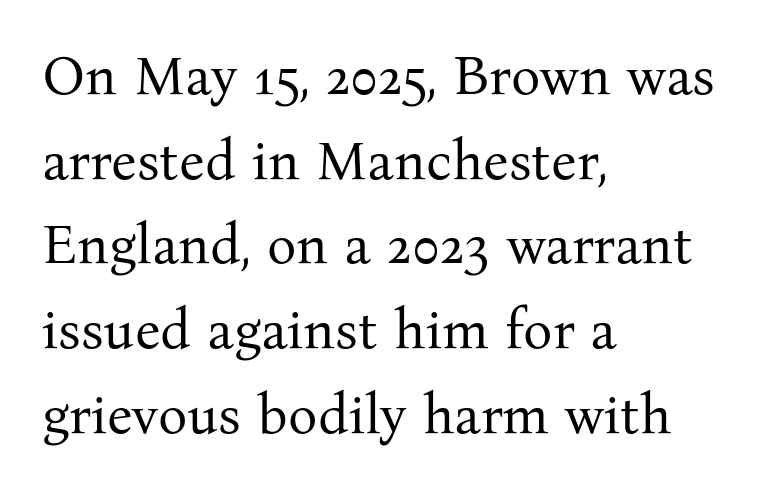
{"serif": "yes", "italic": "no", "bold": "no", "weight": "regular", "width": "normal", "stroke_contrast": "medium", "x_height": "medium", "monospaced": "no", "underline": "no", "align": "left", "line_spacing": "normal", "line_spacing_ratio": 1.54, "letter_spacing": "normal", "letter_spacing_em": 0.0, "glyph_px": 55}
